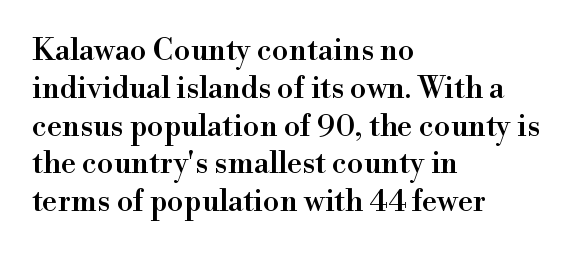
{"serif": "yes", "italic": "no", "width": "normal", "stroke_contrast": "high", "x_height": "small", "monospaced": "no", "underline": "no", "align": "left", "line_spacing": "normal", "line_spacing_ratio": 1.26, "letter_spacing": "normal", "letter_spacing_em": 0.0, "glyph_px": 30}
